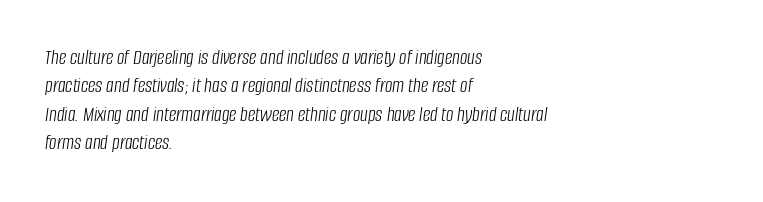
Letters have the restrained weight of plain body copy at most. In terms of leading, this rendering sits right in the middle. Here the glyphs are tracked normally, forming tight word shapes. Emphasis-style slanted type is in use. Only glyphs here, with clear space below each row.
